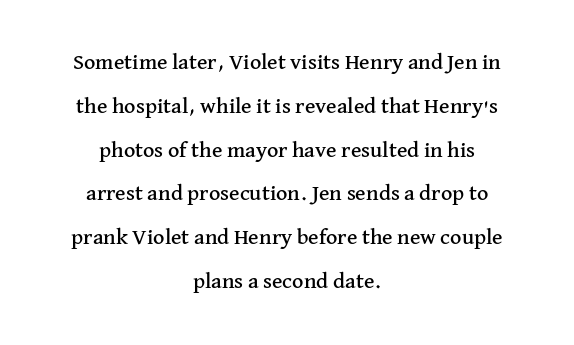
The image shows 22 px text type, upright; set centered, loose line spacing (1.99x), normal letter spacing, not underlined.
